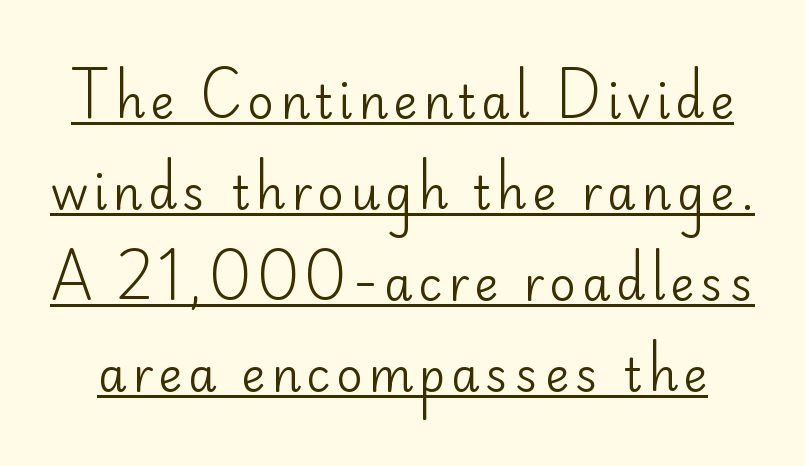
Q: Is the text bold? A: No.
Q: Is the text italic (slanted)? A: No, it is upright.
Q: Is the typeface a serif or a sans-serif typeface? A: Sans-serif.
Q: Is the text underlined? A: Yes.
Q: Is the spacing between lines tight, normal or loose? A: Loose.
Q: Width (condensed, normal, or wide)? A: Normal.
Q: Stroke contrast? A: Low.
Q: x-height? A: Small.
Q: Monospaced? A: No.
